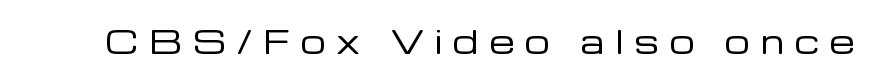
Serif or sans? Sans — the stroke terminals are bare. The string is rendered with underlining switched off. Looks like regular typesetting: each glyph gets only the width it needs. The rendering inserts visible extra space after every character. The lettering holds an erect, upright posture throughout.
